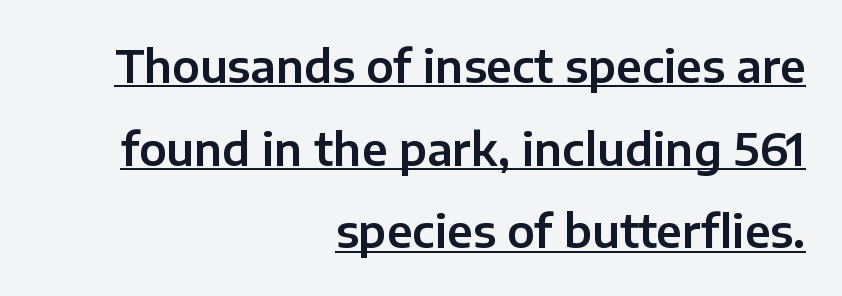
{"serif": "no", "italic": "no", "width": "normal", "stroke_contrast": "low", "x_height": "medium", "monospaced": "no", "underline": "yes", "align": "right", "line_spacing_ratio": 1.88, "letter_spacing": "normal", "letter_spacing_em": 0.0, "glyph_px": 44}
